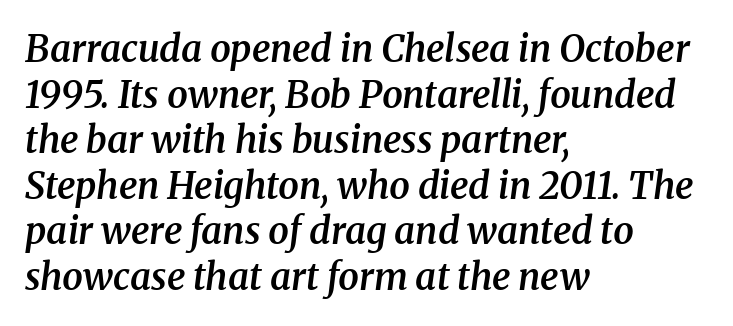
Q: Is the text bold? A: Semi-bold.
Q: Is the text italic (slanted)? A: Yes, it leans right by about 8 degrees.
Q: Is the typeface a serif or a sans-serif typeface? A: Serif.
Q: Is the text underlined? A: No.
Q: How is the paragraph aligned? A: Left-aligned.
Q: Is the spacing between letters normal or unusually wide? A: Normal.
Q: Width (condensed, normal, or wide)? A: Normal.
Q: Stroke contrast? A: Medium.
Q: x-height? A: Medium.
Q: Monospaced? A: No.
